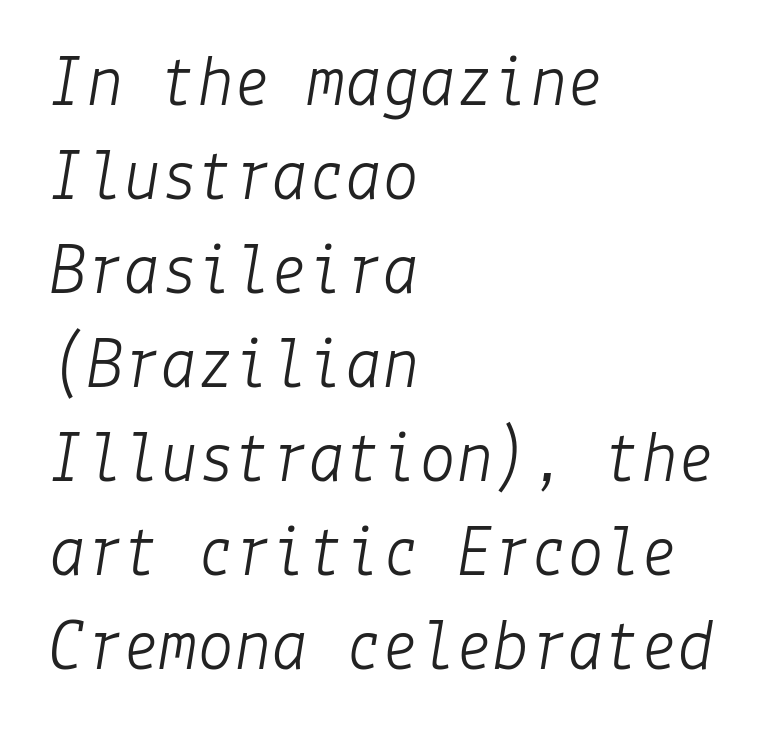
The image shows 74 px light type, italic (leaning right); set left-aligned, normal line spacing (1.27x), normal letter spacing, not underlined; low stroke contrast and a medium x-height.
